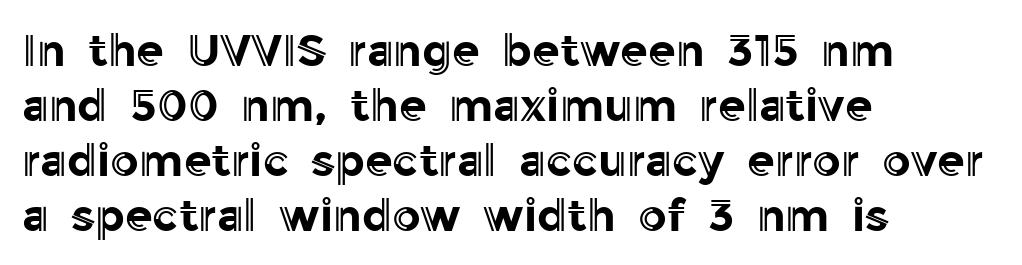
Ascenders rise straight up at ninety degrees. The baseline area is clear. The passage is arranged the way most books set body copy — flush left. These lines keep a tight, regular rhythm from letter to letter. The rendering uses natural spacing where letterforms have individual widths.
